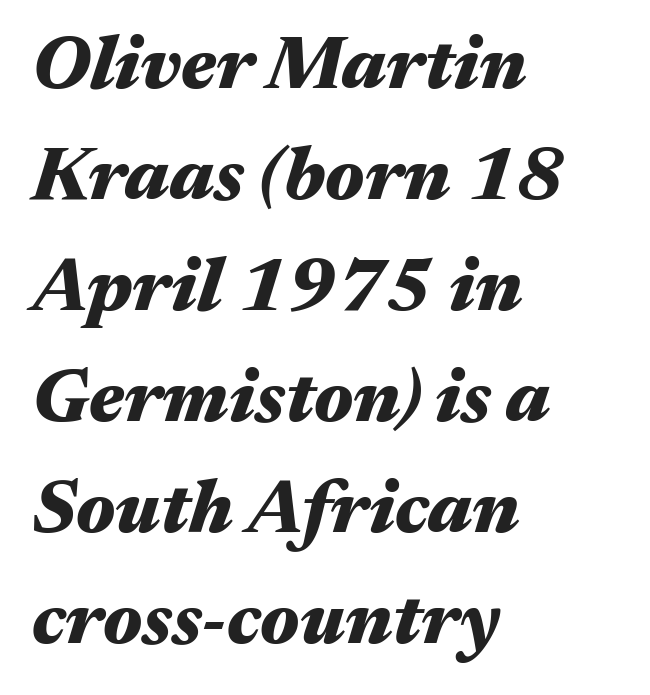
Q: Is the text bold? A: Yes.
Q: Is the text italic (slanted)? A: Yes, it leans right by about 17 degrees.
Q: Is the text underlined? A: No.
Q: How is the paragraph aligned? A: Left-aligned.
Q: Is the spacing between letters normal or unusually wide? A: Normal.
Q: Is the spacing between lines tight, normal or loose? A: Normal.
Q: Width (condensed, normal, or wide)? A: Wide.
Q: Stroke contrast? A: Medium.
Q: x-height? A: Medium.
Q: Monospaced? A: No.
